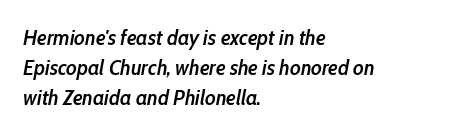
The image shows 22 px text type, italic (leaning right); set left-aligned, normal line spacing (1.37x), normal letter spacing, not underlined.
